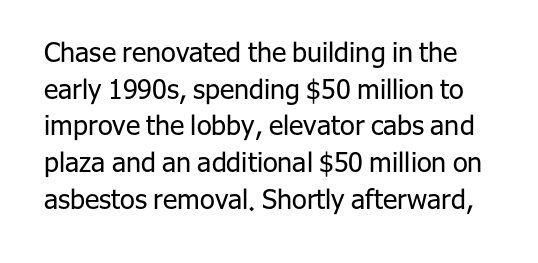
Any mark beneath the type? The region is blank. Each stroke keeps to a modest, everyday thickness or less. Regular leading. The lettering holds an erect, upright posture throughout. This sample uses plain, unmodified letter spacing.
